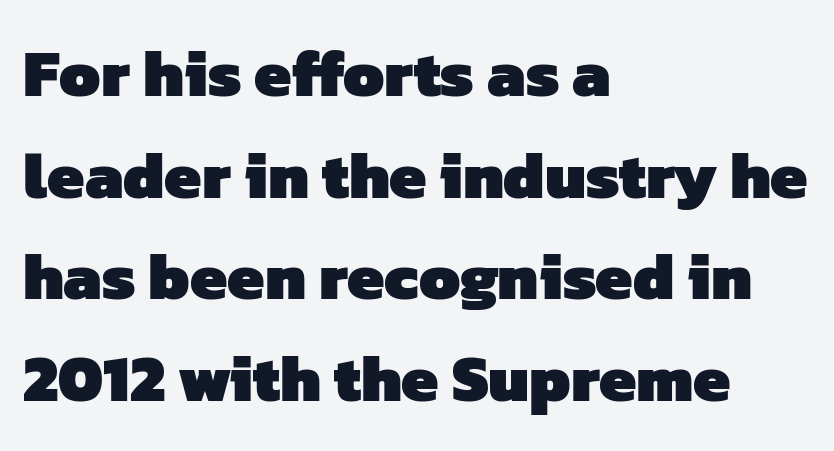
{"serif": "no", "bold": "yes", "weight": "heavy", "width": "normal", "stroke_contrast": "low", "x_height": "medium", "monospaced": "no", "underline": "no", "align": "left", "line_spacing": "normal", "line_spacing_ratio": 1.54, "letter_spacing": "normal", "letter_spacing_em": 0.0, "glyph_px": 66}
